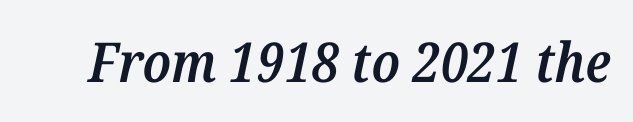
Semibold letterforms, between regular and bold. Character widths vary here, with narrow letters taking less room than wide ones. Plain, unruled lines of type. Slant detected: the letters are inclined. Words appear dense and cohesive because spacing is normal.
